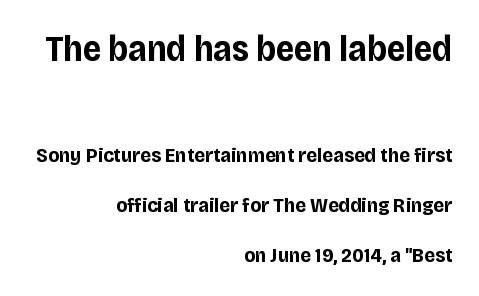
Q: Is the text bold? A: Yes.
Q: Is the text italic (slanted)? A: No, it is upright.
Q: Is the typeface a serif or a sans-serif typeface? A: Sans-serif.
Q: Is the text underlined? A: No.
Q: How is the paragraph aligned? A: Right-aligned.
Q: Is the spacing between letters normal or unusually wide? A: Normal.
Q: Is the spacing between lines tight, normal or loose? A: Loose.
Q: Which block of text is set in a larger size, the first (top) or the second (bottom)? A: The first (top) one.
Q: Width (condensed, normal, or wide)? A: Normal.
Q: Stroke contrast? A: Low.
Q: x-height? A: Large.
Q: Monospaced? A: No.
